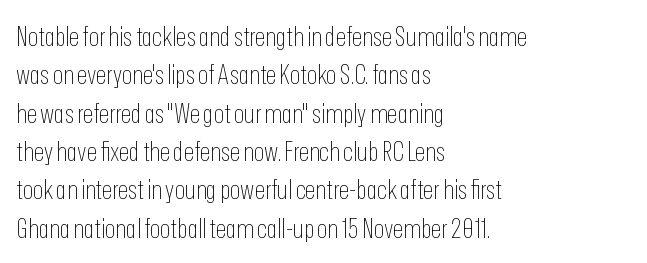
Q: Is the text bold? A: No.
Q: Is the text italic (slanted)? A: No, it is upright.
Q: Is the text underlined? A: No.
Q: How is the paragraph aligned? A: Left-aligned.
Q: Is the spacing between letters normal or unusually wide? A: Normal.
Q: Is the spacing between lines tight, normal or loose? A: Normal.
